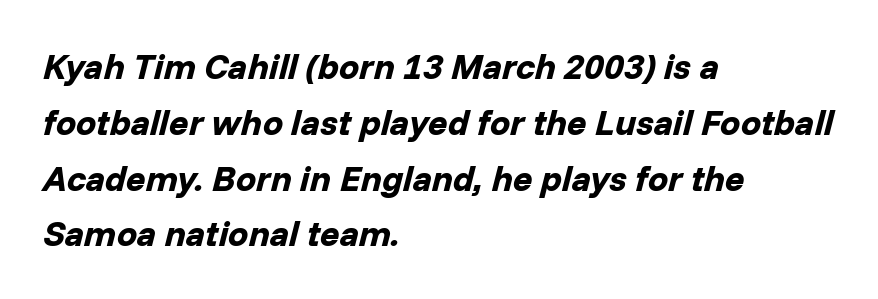
The image shows 36 px bold type, italic (leaning right); set left-aligned, normal line spacing (1.55x), normal letter spacing, not underlined; low stroke contrast and a medium x-height.
